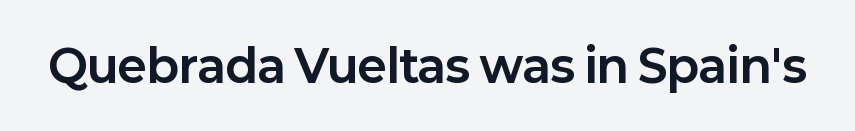
The image shows 45 px bold sans-serif type, upright; set normal letter spacing, not underlined; low stroke contrast and a medium x-height.
